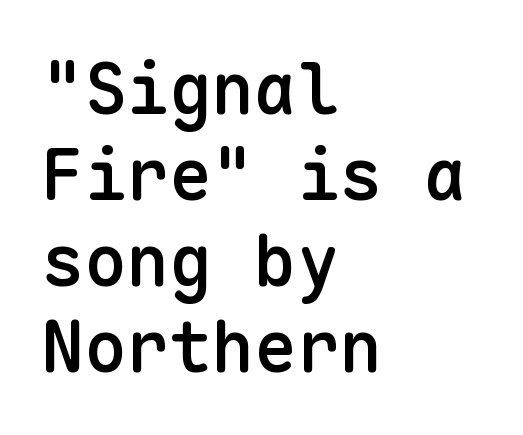
{"serif": "no", "italic": "no", "bold": "semi", "weight": "semibold", "width": "normal", "stroke_contrast": "low", "x_height": "medium", "monospaced": "yes", "underline": "no", "align": "left", "line_spacing_ratio": 1.21, "letter_spacing": "normal", "letter_spacing_em": 0.0, "glyph_px": 71}
